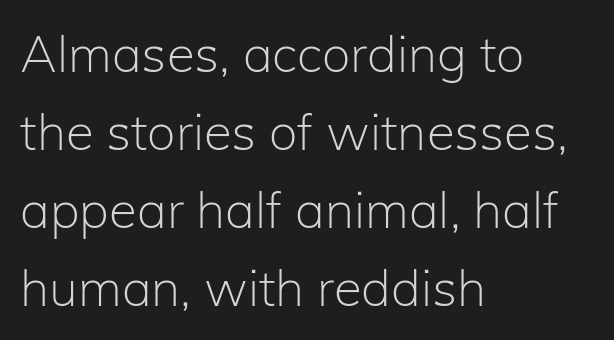
{"serif": "no", "italic": "no", "bold": "no", "weight": "light", "width": "normal", "stroke_contrast": "low", "x_height": "medium", "monospaced": "no", "underline": "no", "align": "left", "line_spacing": "normal", "line_spacing_ratio": 1.53, "letter_spacing": "normal", "letter_spacing_em": 0.0, "glyph_px": 51}
